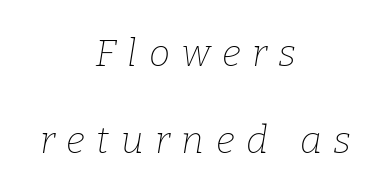
Q: Is the text bold? A: No.
Q: Is the text italic (slanted)? A: Yes, it leans right by about 9 degrees.
Q: Is the typeface a serif or a sans-serif typeface? A: Serif.
Q: Is the text underlined? A: No.
Q: How is the paragraph aligned? A: Centered.
Q: Is the spacing between letters normal or unusually wide? A: Unusually wide.
Q: Is the spacing between lines tight, normal or loose? A: Loose.
Q: Width (condensed, normal, or wide)? A: Normal.
Q: Stroke contrast? A: Low.
Q: x-height? A: Medium.
Q: Monospaced? A: No.
